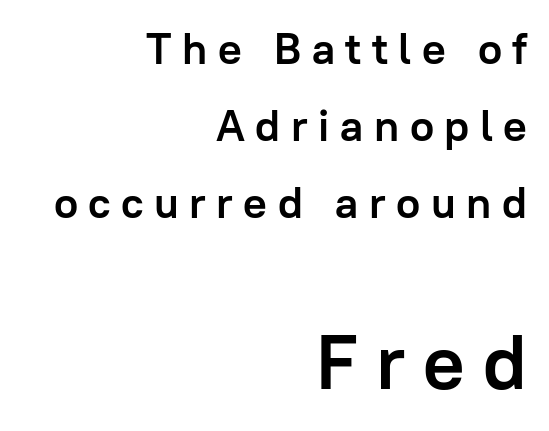
The image shows 77 px semibold sans-serif type, upright; set right-aligned, line spacing 1.75x, unusually wide letter spacing (+0.24 em), not underlined; the second (bottom) block is 1.75x larger; low stroke contrast and a medium x-height.
